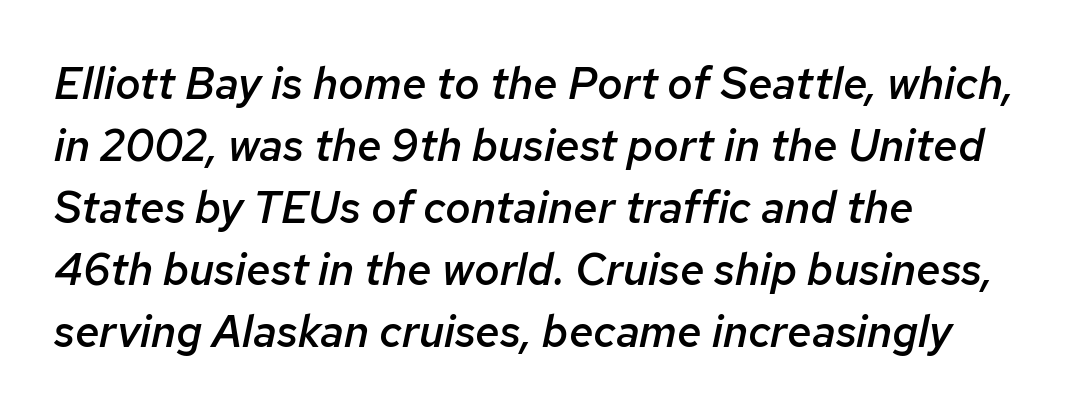
{"italic": "yes", "lean": "right", "slant_degrees": 12, "bold": "semi", "weight": "semibold", "width": "normal", "stroke_contrast": "low", "x_height": "medium", "monospaced": "no", "underline": "no", "align": "left", "line_spacing": "normal", "line_spacing_ratio": 1.41, "letter_spacing": "normal", "letter_spacing_em": 0.0, "glyph_px": 44}
